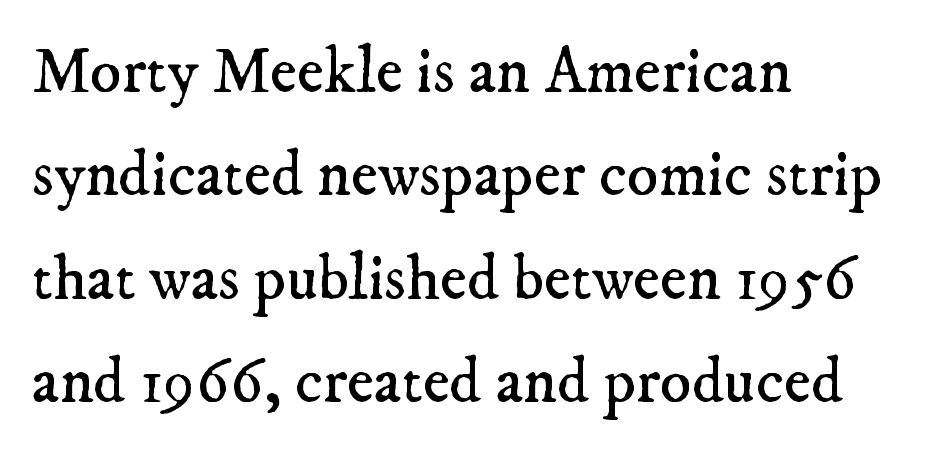
The image shows 65 px regular-weight serif type; set left-aligned, normal line spacing (1.59x), normal letter spacing, not underlined; low stroke contrast and a small x-height.
